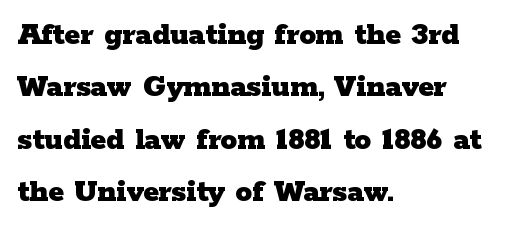
The image shows 33 px heavy, wide serif type, upright; set left-aligned, normal line spacing (1.59x), normal letter spacing, not underlined; low stroke contrast and a medium x-height.
